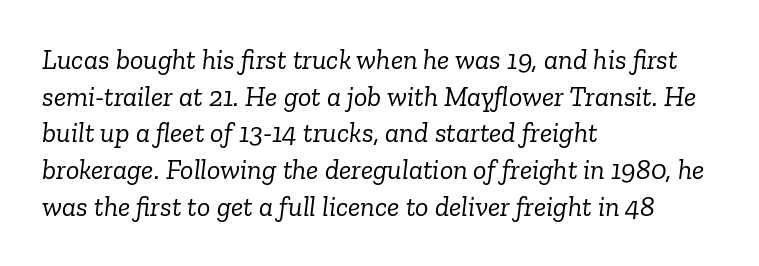
Horizontal bands of white between lines are of average thickness. You could call the tracking neutral — neither tight nor loose. Letters have the restrained weight of plain body copy at most. All the whitespace from short lines collects on the right. Typographically, this falls in the serif category. Each row of text sits above clean, open space.
